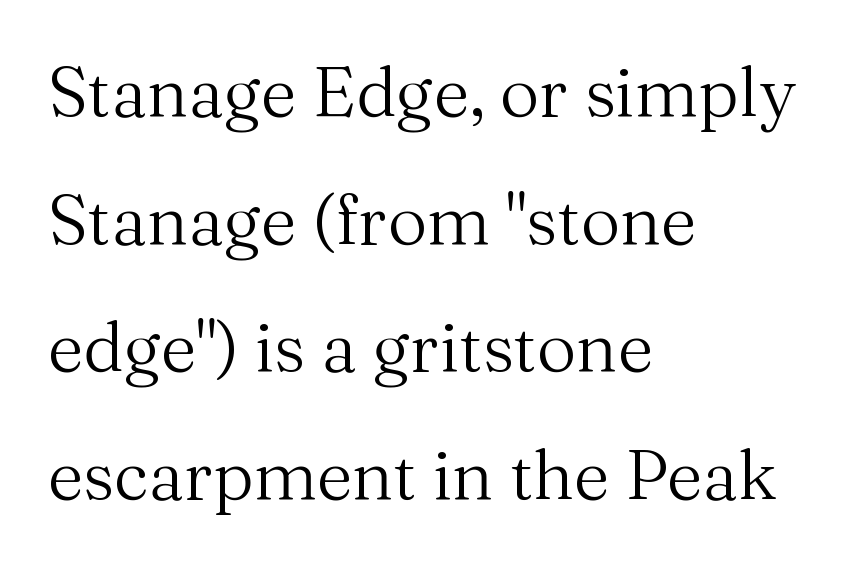
Character widths vary here, with narrow letters taking less room than wide ones. Typographically, this falls in the serif category. The letters stand straight up with perfectly vertical stems. Inter-character spacing is left at the font's built-in metrics. The typeface has the unassuming heft of standard copy or less. If you drew a ruler down the left edge, every line would touch it.
